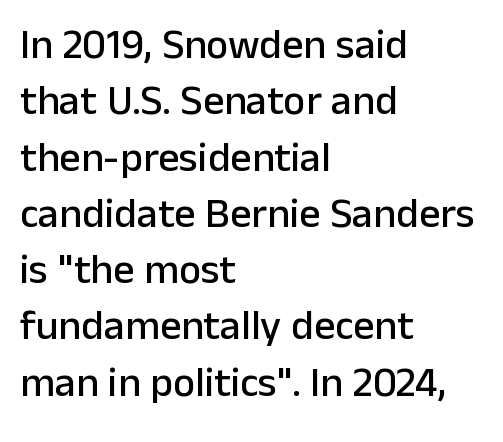
Inter-character spacing is left at the font's built-in metrics. Characters remain perfectly vertical along every line. Clear beneath every line of the passage. These lines are rendered in a variable-pitch font. Does the type have serifs? No, each stem ends abruptly.
